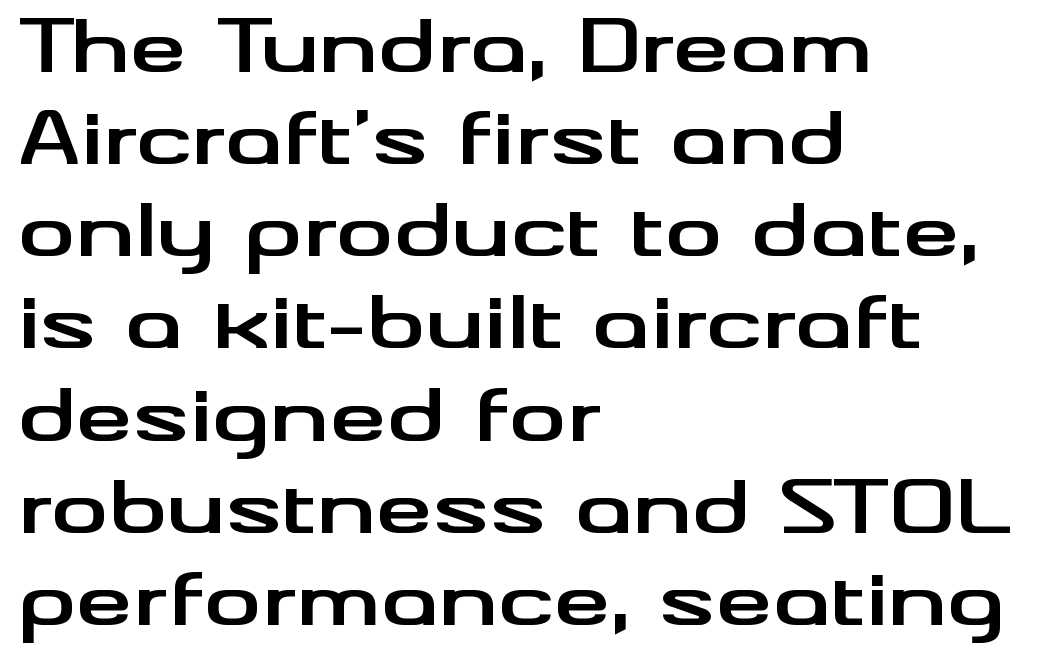
The typeface chosen for these lines omits serifs. These lines are rendered in a variable-pitch font. Horizontally, the lines are justified to the leading edge only. Weight: bold.
